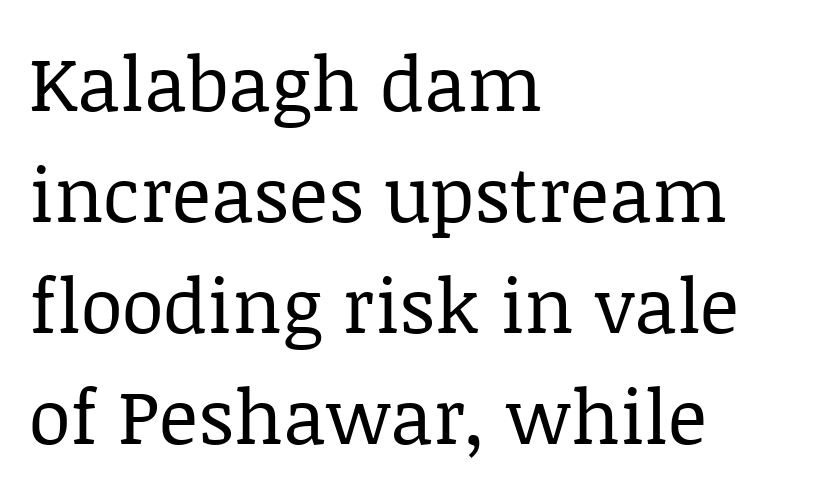
The image shows 76 px regular-weight serif type, upright; set left-aligned, normal line spacing (1.46x), normal letter spacing, not underlined; low stroke contrast and a large x-height.
